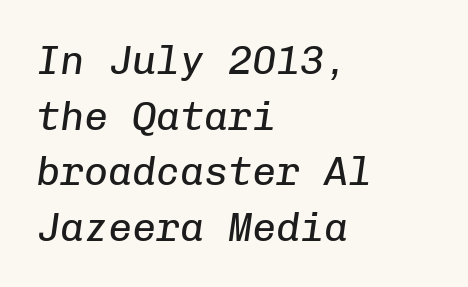
The image shows 40 px regular-weight type, italic (leaning right), monospaced; set left-aligned, normal line spacing (1.39x), normal letter spacing, not underlined; low stroke contrast and a medium x-height.
